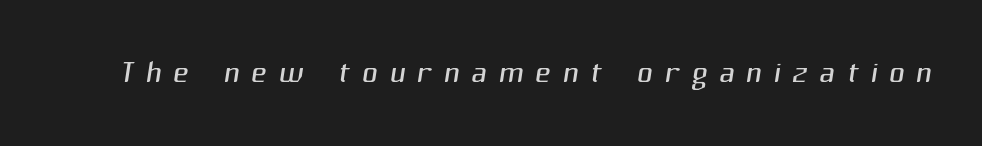
The image shows 43 px light sans-serif type; set unusually wide letter spacing (+0.27 em), not underlined; medium stroke contrast and a medium x-height.
